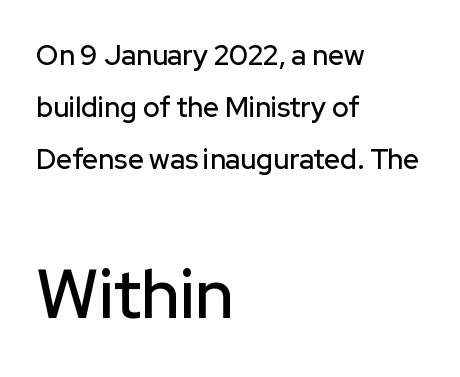
Q: Is the text italic (slanted)? A: No, it is upright.
Q: Is the typeface a serif or a sans-serif typeface? A: Sans-serif.
Q: Is the text underlined? A: No.
Q: How is the paragraph aligned? A: Left-aligned.
Q: Is the spacing between letters normal or unusually wide? A: Normal.
Q: Which block of text is set in a larger size, the first (top) or the second (bottom)? A: The second (bottom) one.
Q: Width (condensed, normal, or wide)? A: Normal.
Q: Stroke contrast? A: Low.
Q: x-height? A: Medium.
Q: Monospaced? A: No.
